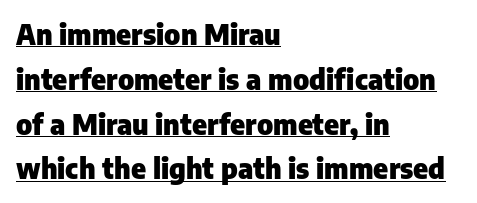
The image shows 28 px heavy sans-serif type, upright; set left-aligned, normal line spacing (1.6x), normal letter spacing, underlined; low stroke contrast and a medium x-height.
